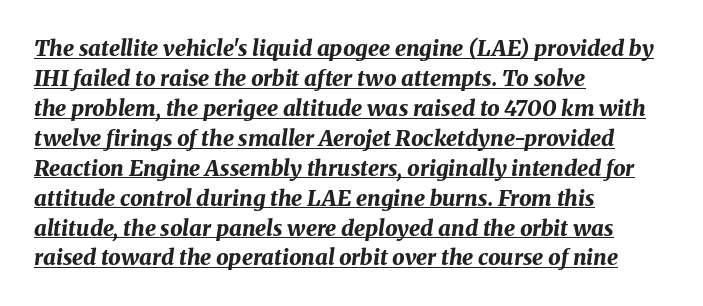
{"italic": "yes", "lean": "right", "slant_degrees": 8, "bold": "yes", "underline": "yes", "align": "left", "line_spacing": "normal", "line_spacing_ratio": 1.36, "letter_spacing": "normal", "letter_spacing_em": 0.0, "glyph_px": 22}
